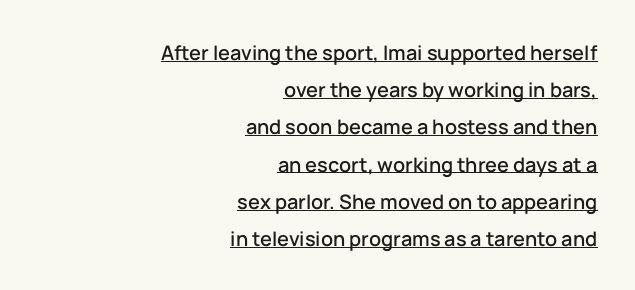
{"italic": "no", "underline": "yes", "align": "right", "line_spacing_ratio": 1.86, "letter_spacing": "normal", "letter_spacing_em": 0.0, "glyph_px": 20}
